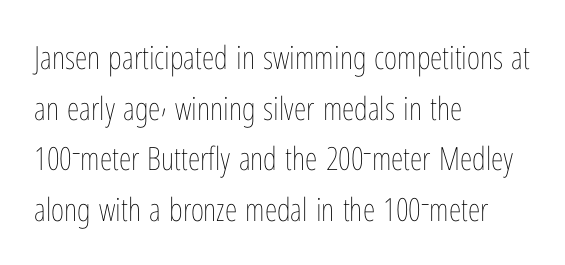
Each word holds together tightly as a unit, with standard inter-letter gaps. A classic flush-left, rag-right setting is used for this passage. The typesetting does not lean heavy: it is not bold. Looks like regular typesetting: each glyph gets only the width it needs. The space between consecutive lines is moderate. A clean baseline with only descenders dipping below it.
